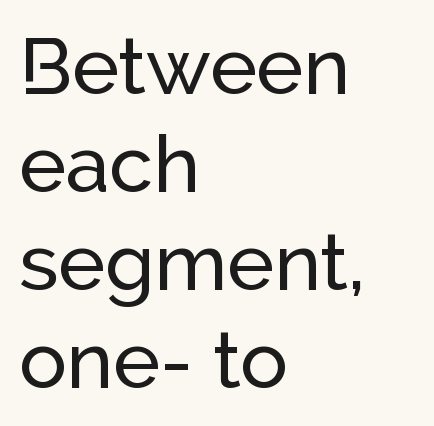
The image shows 79 px sans-serif type, upright; set left-aligned, line spacing 1.24x, normal letter spacing, not underlined; low stroke contrast and a medium x-height.
